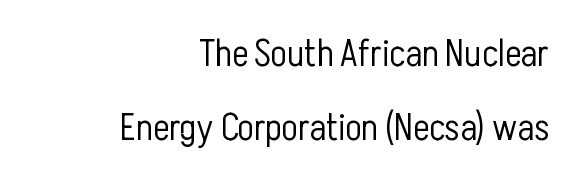
{"serif": "no", "italic": "no", "bold": "no", "weight": "light", "width": "condensed", "stroke_contrast": "low", "x_height": "medium", "monospaced": "no", "underline": "no", "align": "right", "line_spacing": "loose", "line_spacing_ratio": 1.94, "letter_spacing": "normal", "letter_spacing_em": 0.0, "glyph_px": 38}
